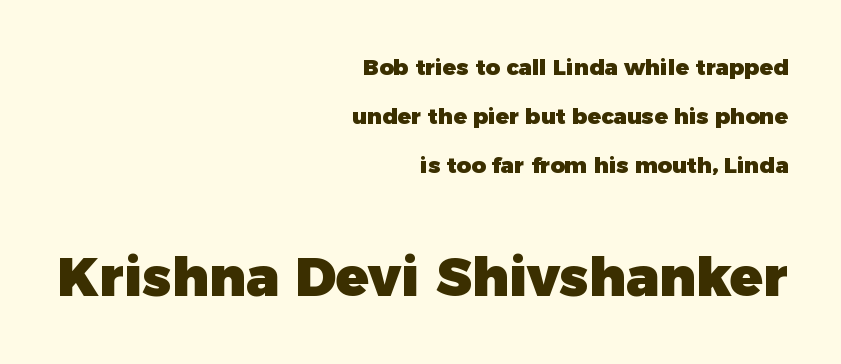
{"serif": "no", "italic": "no", "bold": "yes", "weight": "heavy", "width": "normal", "stroke_contrast": "low", "x_height": "medium", "monospaced": "no", "underline": "no", "align": "right", "line_spacing": "loose", "line_spacing_ratio": 2.23, "letter_spacing": "normal", "letter_spacing_em": 0.0, "larger_block": "second", "size_ratio": 2.45, "glyph_px": 54}
